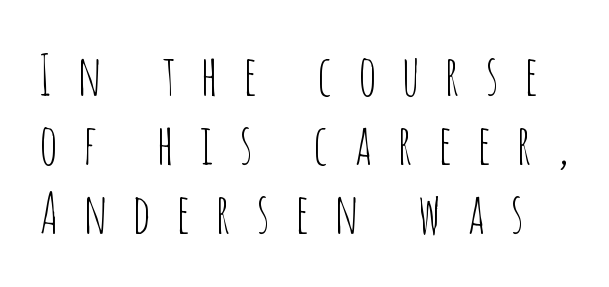
Q: Is the text bold? A: No.
Q: Is the text italic (slanted)? A: No, it is upright.
Q: Is the typeface a serif or a sans-serif typeface? A: Sans-serif.
Q: Is the text underlined? A: No.
Q: Is the spacing between letters normal or unusually wide? A: Unusually wide.
Q: Width (condensed, normal, or wide)? A: Condensed.
Q: Stroke contrast? A: Low.
Q: x-height? A: Large.
Q: Monospaced? A: No.
